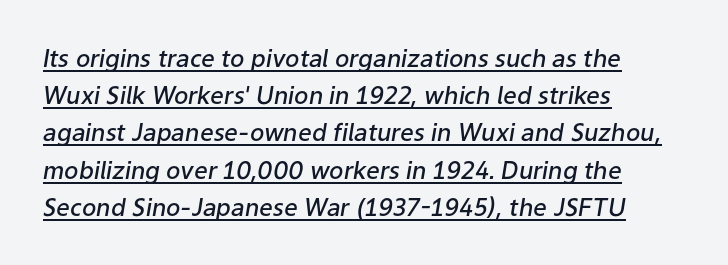
{"italic": "yes", "lean": "right", "slant_degrees": 9, "bold": "semi", "underline": "yes", "align": "left", "line_spacing": "normal", "line_spacing_ratio": 1.55, "letter_spacing": "normal", "letter_spacing_em": 0.0, "glyph_px": 24}
